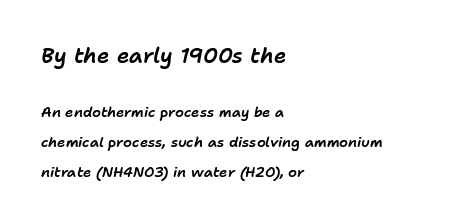
The image shows 21 px text type, italic (leaning right); set left-aligned, loose line spacing (2.12x), normal letter spacing, not underlined; the first (top) block is 1.5x larger.
